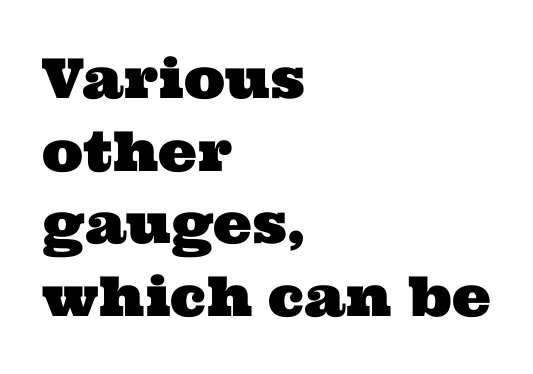
The image shows 55 px wide serif type; set left-aligned, normal line spacing (1.32x), normal letter spacing, not underlined; medium stroke contrast and a medium x-height.
